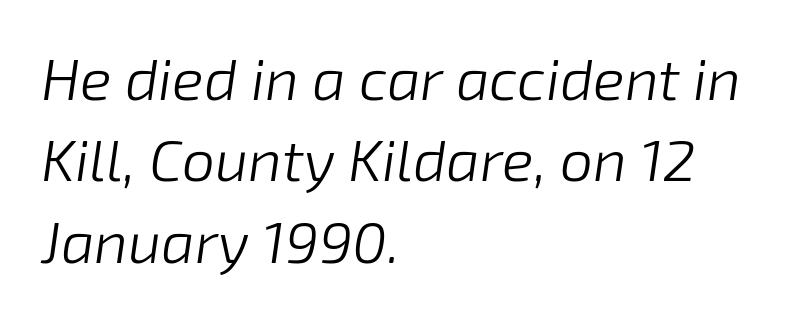
The foot of each line stays bare and open. No chunkiness to these letters — they're not bold. You could not count columns in this text — the font is proportionally spaced. Whoever set this chose a conventional vertical rhythm. In terms of letterspacing, this is plain default setting.
